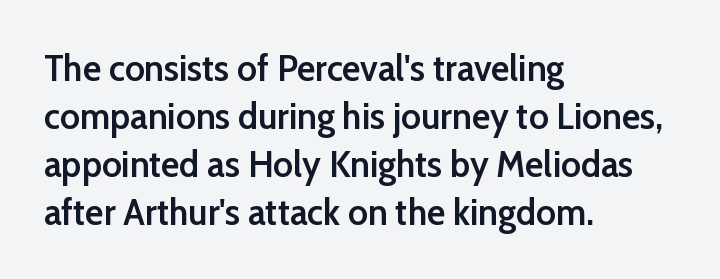
{"serif": "no", "italic": "no", "bold": "semi", "weight": "semibold", "width": "normal", "stroke_contrast": "low", "x_height": "medium", "monospaced": "no", "underline": "no", "align": "left", "line_spacing": "normal", "line_spacing_ratio": 1.26, "letter_spacing": "normal", "letter_spacing_em": 0.0, "glyph_px": 38}
